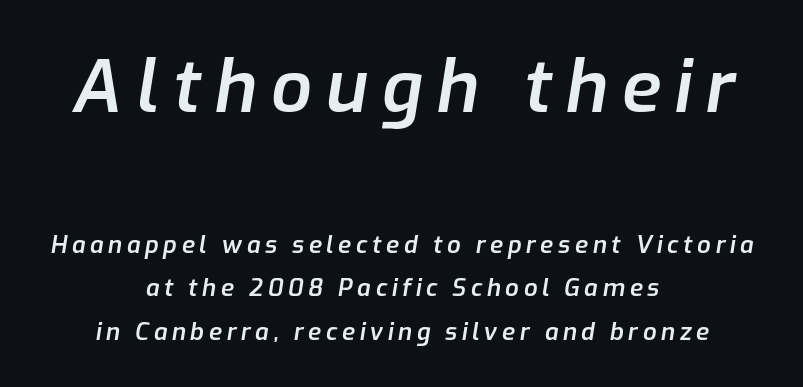
{"italic": "yes", "lean": "right", "slant_degrees": 9, "bold": "semi", "weight": "semibold", "width": "normal", "stroke_contrast": "low", "x_height": "medium", "monospaced": "no", "underline": "no", "align": "center", "line_spacing_ratio": 1.82, "larger_block": "first", "size_ratio": 3.0, "glyph_px": 72}
